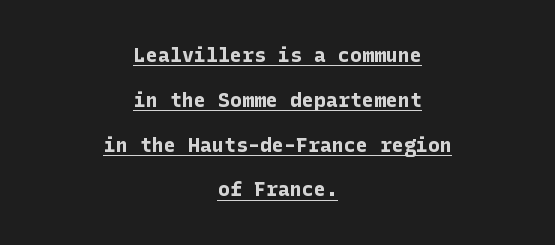
{"italic": "no", "bold": "yes", "underline": "yes", "align": "center", "line_spacing": "loose", "line_spacing_ratio": 2.24, "letter_spacing": "normal", "letter_spacing_em": 0.0, "glyph_px": 20}
